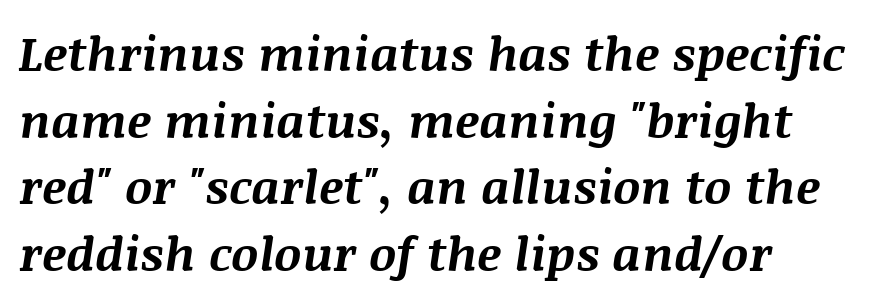
{"italic": "yes", "lean": "right", "slant_degrees": 8, "bold": "yes", "weight": "bold", "width": "normal", "stroke_contrast": "medium", "x_height": "large", "monospaced": "no", "underline": "no", "align": "left", "line_spacing": "normal", "line_spacing_ratio": 1.39, "letter_spacing": "normal", "letter_spacing_em": 0.0, "glyph_px": 48}
